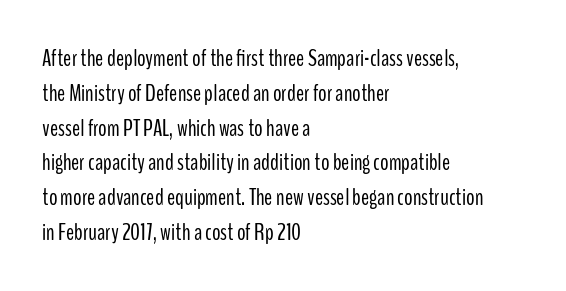
Summary of weight: not heavy and not bold. The passage shown stacks its lines at a standard gap. Upright lettering throughout. Tracking value appears to be zero — textbook default spacing.
